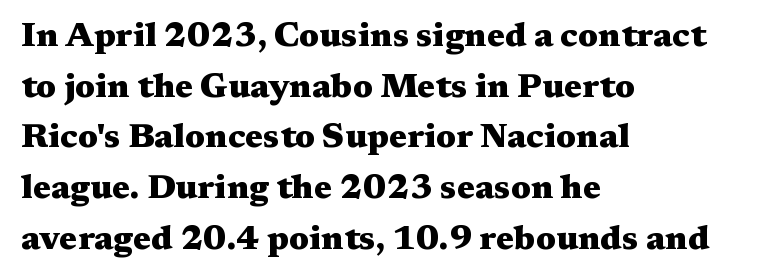
Think of a printed novel: that variable character pitch is what you see here. Ordinary non-slanted type is in use. The characters look thick and weighty, a clear bold. The letterforms sit shoulder to shoulder at normal distance. Descender tails drop into unmarked territory. These lines are composed in type with serifs.
